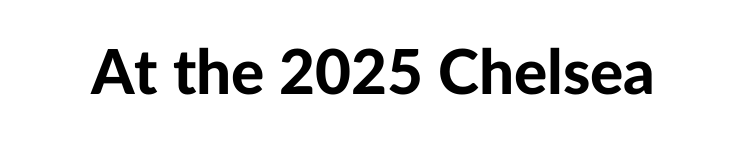
Q: Is the text bold? A: Yes.
Q: Is the text italic (slanted)? A: No, it is upright.
Q: Is the typeface a serif or a sans-serif typeface? A: Sans-serif.
Q: Is the text underlined? A: No.
Q: Is the spacing between letters normal or unusually wide? A: Normal.
Q: Width (condensed, normal, or wide)? A: Normal.
Q: Stroke contrast? A: Low.
Q: x-height? A: Medium.
Q: Monospaced? A: No.
